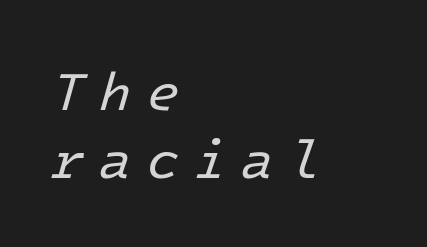
The image shows 53 px regular-weight type, italic (leaning right); set left-aligned, normal line spacing (1.29x), unusually wide letter spacing (+0.28 em), not underlined; low stroke contrast and a medium x-height.
